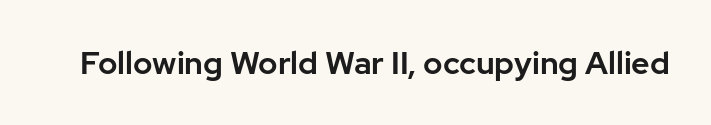
Rendered with straight, roman letterforms. You could not count columns in this text — the font is proportionally spaced. Rule under the text: the space is simply empty. The letters carry no serifs — their stems end cleanly without finishing strokes. This sample uses plain, unmodified letter spacing.
